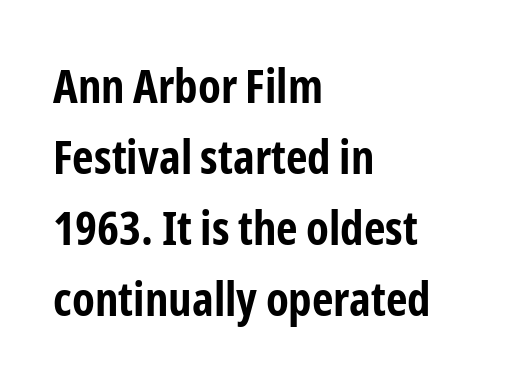
Spacing verdict: proportional, widths tailored to each character. Its strokes are broad and dark, the hallmark of bold type. Quick note: not italic, upright. Compared with typical body copy, the letter spacing here is the same.
